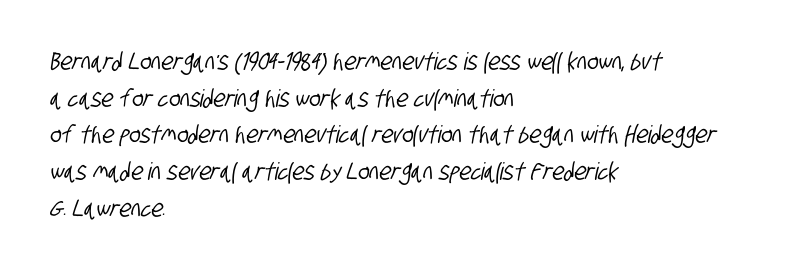
Q: Is the text underlined? A: No.
Q: How is the paragraph aligned? A: Left-aligned.
Q: Is the spacing between letters normal or unusually wide? A: Normal.
Q: Is the spacing between lines tight, normal or loose? A: Normal.
